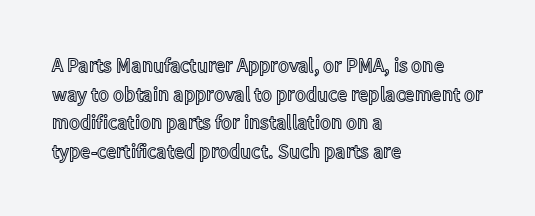
The image shows 20 px text type, upright; set left-aligned, normal line spacing (1.43x), normal letter spacing, not underlined.
